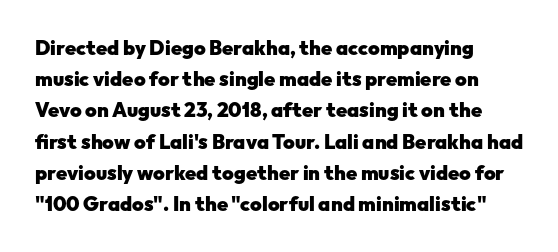
Q: Is the text bold? A: Yes.
Q: Is the text italic (slanted)? A: No, it is upright.
Q: Is the text underlined? A: No.
Q: How is the paragraph aligned? A: Left-aligned.
Q: Is the spacing between letters normal or unusually wide? A: Normal.
Q: Is the spacing between lines tight, normal or loose? A: Normal.
